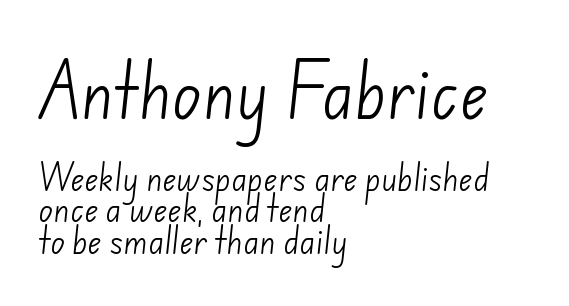
{"serif": "no", "bold": "no", "weight": "light", "width": "normal", "stroke_contrast": "low", "x_height": "small", "monospaced": "no", "underline": "no", "align": "left", "line_spacing": "tight", "line_spacing_ratio": 1.05, "letter_spacing": "normal", "letter_spacing_em": 0.0, "larger_block": "first", "size_ratio": 2.03, "glyph_px": 61}
